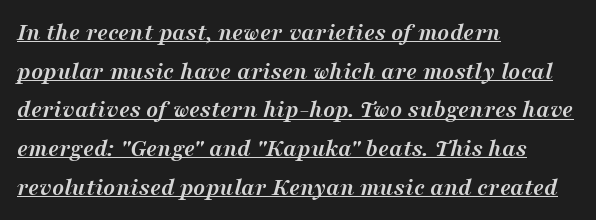
The image shows 25 px bold type, italic (leaning right); set left-aligned, normal line spacing (1.55x), normal letter spacing, underlined.
